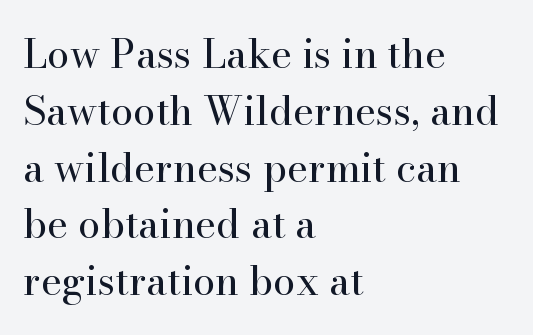
The font family rendered here belongs to the serif group. Stroke mass is kept to a normal reading level or below. This sample keeps an unexceptional amount of space between lines. The lettering holds an erect, upright posture throughout.
